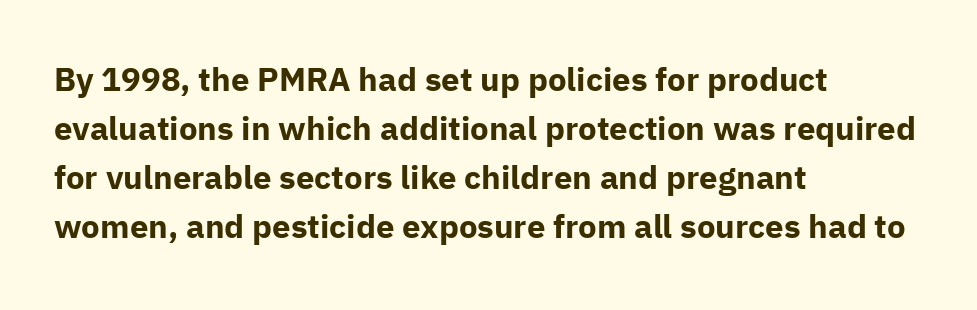
The image shows 33 px bold sans-serif type, upright; set left-aligned, normal line spacing (1.48x), normal letter spacing, not underlined; low stroke contrast and a medium x-height.
